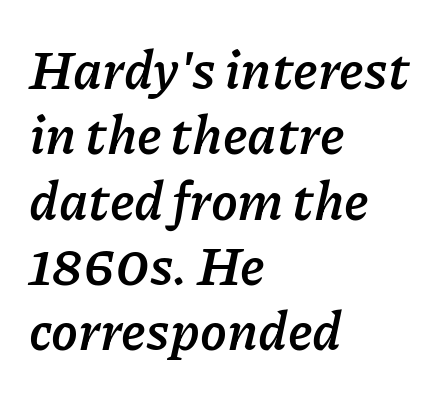
The image shows 54 px semibold type, italic (leaning right); set left-aligned, line spacing 1.21x, normal letter spacing, not underlined; low stroke contrast and a medium x-height.
